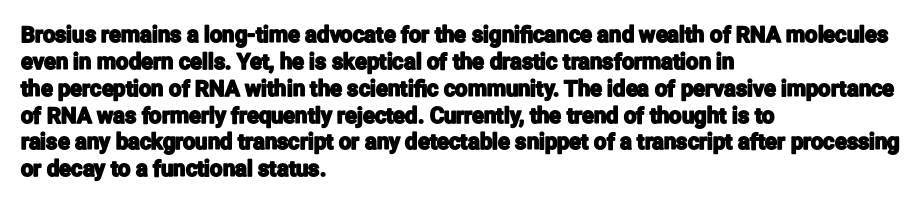
Q: Is the text italic (slanted)? A: No, it is upright.
Q: Is the text underlined? A: No.
Q: How is the paragraph aligned? A: Left-aligned.
Q: Is the spacing between letters normal or unusually wide? A: Normal.
